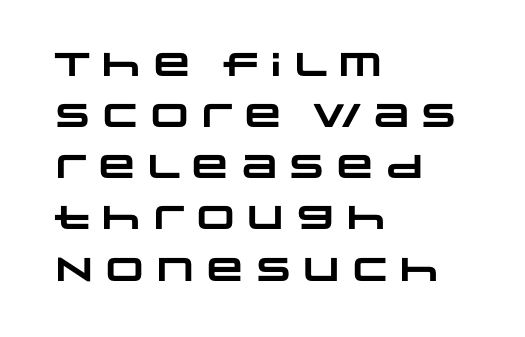
The image shows 33 px heavy, wide sans-serif type; set left-aligned, normal line spacing (1.55x), normal letter spacing, not underlined; low stroke contrast and a large x-height.
